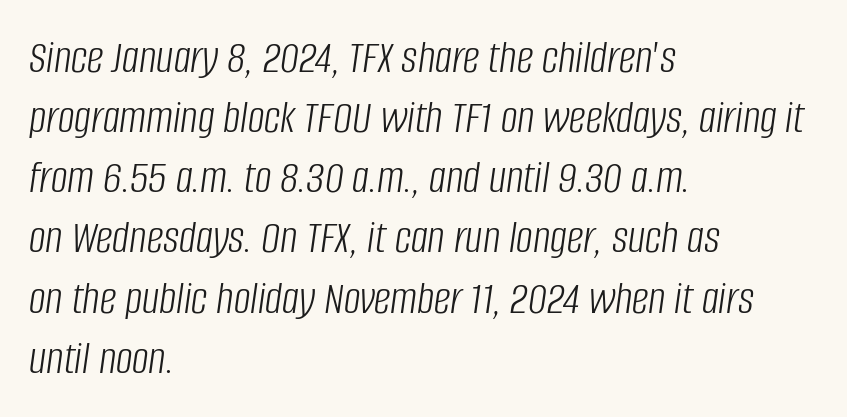
{"italic": "yes", "lean": "right", "slant_degrees": 8, "bold": "no", "weight": "light", "width": "condensed", "stroke_contrast": "low", "x_height": "large", "monospaced": "no", "underline": "no", "align": "left", "line_spacing": "normal", "line_spacing_ratio": 1.28, "letter_spacing": "normal", "letter_spacing_em": 0.0, "glyph_px": 47}
